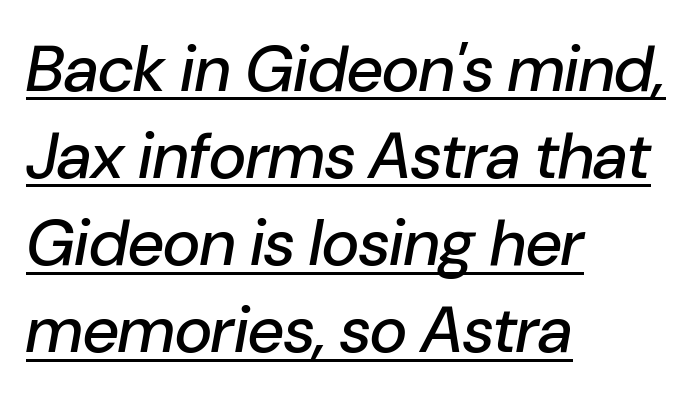
The image shows 65 px text type, italic (leaning right); set left-aligned, normal line spacing (1.34x), normal letter spacing, underlined; low stroke contrast and a medium x-height.
